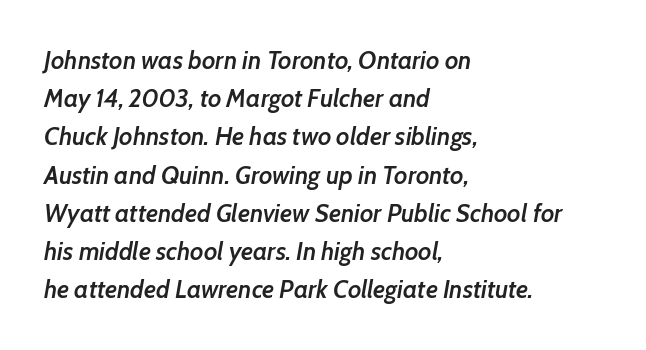
There's an unmistakable incline to the writing here. The rag falls on the right side of this text block. How heavy is the stroke? Medium-heavy — a semibold, shy of bold. The words here are not underlined. Observe the ordinary spacing: letters are neighbours, not strangers.
